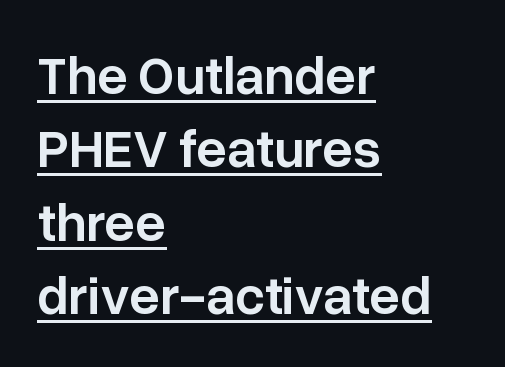
Q: Is the text bold? A: Semi-bold.
Q: Is the text italic (slanted)? A: No, it is upright.
Q: Is the typeface a serif or a sans-serif typeface? A: Sans-serif.
Q: Is the text underlined? A: Yes.
Q: How is the paragraph aligned? A: Left-aligned.
Q: Is the spacing between letters normal or unusually wide? A: Normal.
Q: Is the spacing between lines tight, normal or loose? A: Normal.
Q: Width (condensed, normal, or wide)? A: Normal.
Q: Stroke contrast? A: Low.
Q: x-height? A: Medium.
Q: Monospaced? A: No.
